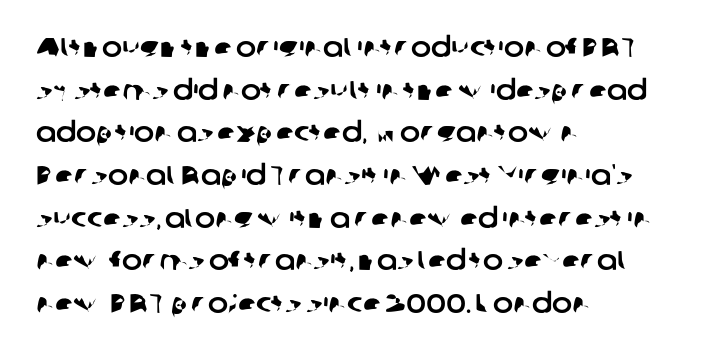
The image shows 27 px text type; set left-aligned, normal line spacing (1.58x), normal letter spacing, not underlined.
